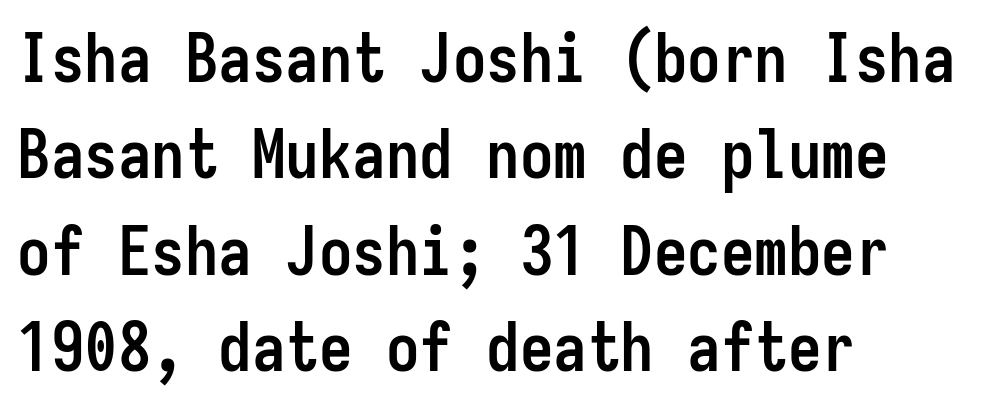
The image shows 67 px semibold, condensed sans-serif type, upright, monospaced; set left-aligned, normal line spacing (1.44x), normal letter spacing, not underlined; low stroke contrast and a medium x-height.
